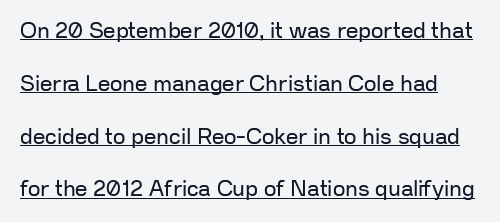
{"italic": "no", "bold": "no", "underline": "yes", "line_spacing": "loose", "line_spacing_ratio": 2.4, "letter_spacing": "normal", "letter_spacing_em": 0.0, "glyph_px": 22}
